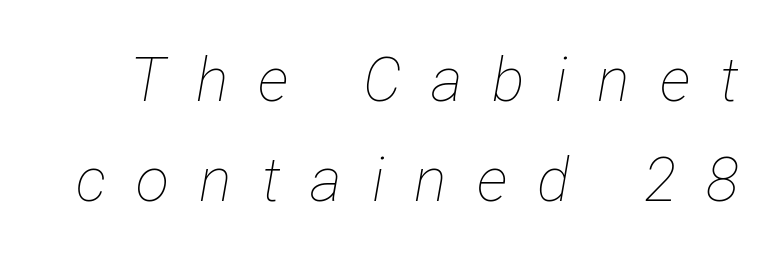
{"italic": "yes", "lean": "right", "slant_degrees": 12, "bold": "no", "weight": "thin", "width": "condensed", "stroke_contrast": "low", "x_height": "medium", "monospaced": "no", "underline": "no", "line_spacing": "normal", "line_spacing_ratio": 1.64, "letter_spacing": "wide", "letter_spacing_em": 0.49, "glyph_px": 61}
